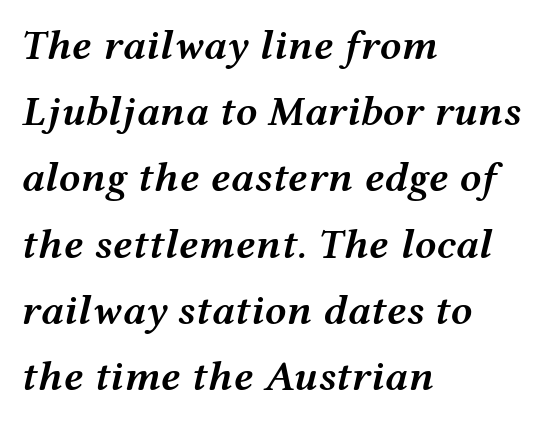
You could not count columns in this text — the font is proportionally spaced. Standard letterfit; no display-style spreading of the glyphs. Is there much room between lines? A standard amount, neither cramped nor airy. Letters rest on an invisible, unmarked baseline. This sample uses an oblique cut, with every glyph tilted off the vertical.
